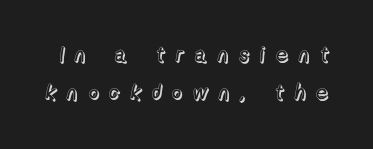
Q: Is the text italic (slanted)? A: Yes.
Q: Is the text underlined? A: No.
Q: Is the spacing between letters normal or unusually wide? A: Unusually wide.
